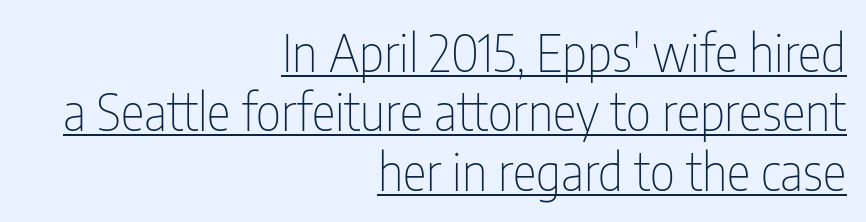
{"serif": "no", "italic": "no", "bold": "no", "weight": "thin", "width": "condensed", "stroke_contrast": "low", "x_height": "medium", "monospaced": "no", "underline": "yes", "align": "right", "line_spacing_ratio": 1.19, "letter_spacing": "normal", "letter_spacing_em": 0.0, "glyph_px": 50}
